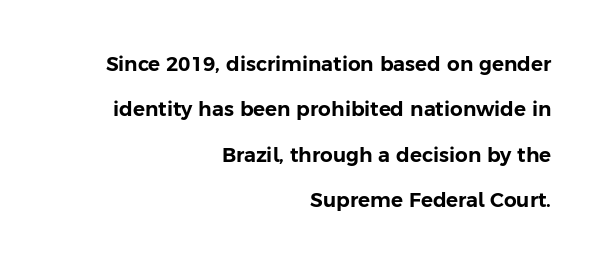
Q: Is the text italic (slanted)? A: No, it is upright.
Q: Is the text underlined? A: No.
Q: How is the paragraph aligned? A: Right-aligned.
Q: Is the spacing between letters normal or unusually wide? A: Normal.
Q: Is the spacing between lines tight, normal or loose? A: Loose.
